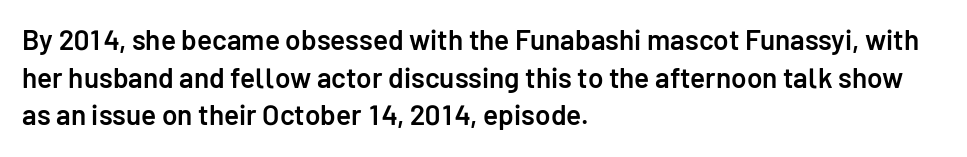
Q: Is the text bold? A: Semi-bold.
Q: Is the text italic (slanted)? A: No, it is upright.
Q: Is the typeface a serif or a sans-serif typeface? A: Sans-serif.
Q: Is the text underlined? A: No.
Q: How is the paragraph aligned? A: Left-aligned.
Q: Is the spacing between letters normal or unusually wide? A: Normal.
Q: Is the spacing between lines tight, normal or loose? A: Normal.
Q: Width (condensed, normal, or wide)? A: Normal.
Q: Stroke contrast? A: Low.
Q: x-height? A: Medium.
Q: Monospaced? A: No.
